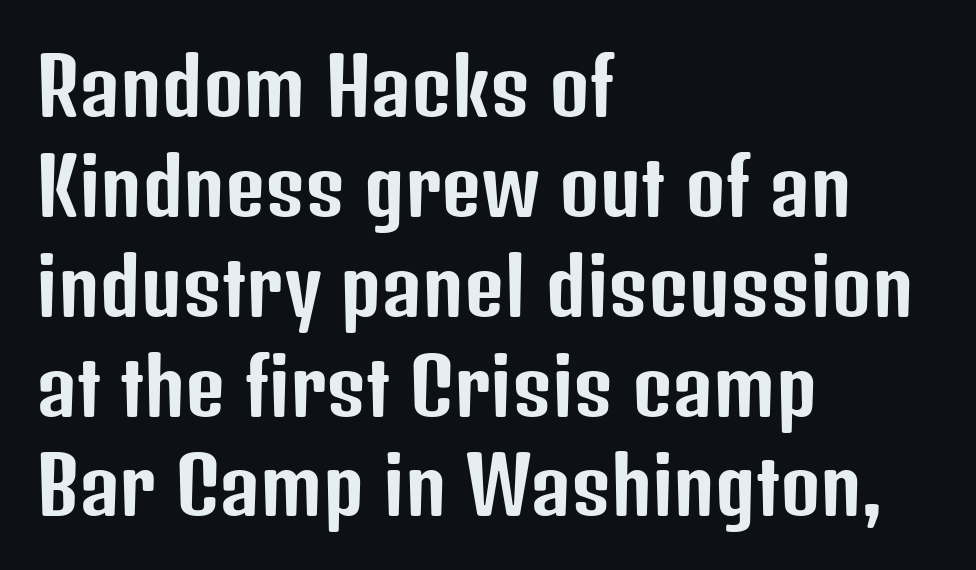
You can tell from the bare stems that sans-serif type was used. Is there any slant? The stems are plumb. Inter-character spacing is left at the font's built-in metrics. Line starts are locked; line ends wander.
